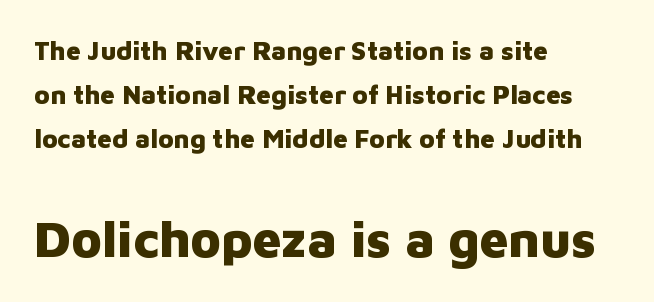
Q: Is the text bold? A: Yes.
Q: Is the text italic (slanted)? A: No, it is upright.
Q: Is the typeface a serif or a sans-serif typeface? A: Sans-serif.
Q: Is the text underlined? A: No.
Q: How is the paragraph aligned? A: Left-aligned.
Q: Is the spacing between letters normal or unusually wide? A: Normal.
Q: Is the spacing between lines tight, normal or loose? A: Normal.
Q: Which block of text is set in a larger size, the first (top) or the second (bottom)? A: The second (bottom) one.
Q: Width (condensed, normal, or wide)? A: Normal.
Q: Stroke contrast? A: Low.
Q: x-height? A: Medium.
Q: Monospaced? A: No.
